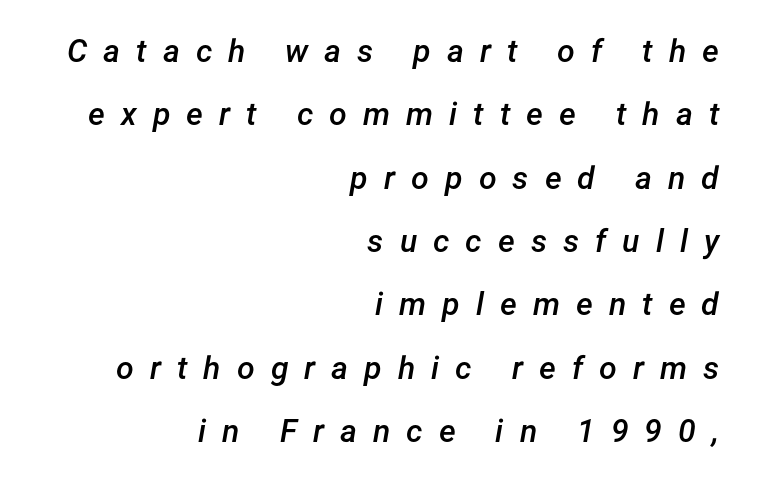
{"italic": "yes", "lean": "right", "slant_degrees": 12, "bold": "semi", "weight": "semibold", "width": "normal", "stroke_contrast": "low", "x_height": "medium", "monospaced": "no", "underline": "no", "align": "right", "line_spacing": "loose", "line_spacing_ratio": 1.98, "letter_spacing": "wide", "letter_spacing_em": 0.5, "glyph_px": 32}
